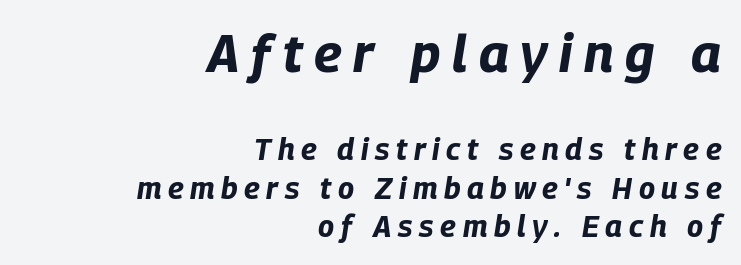
A typesetter would call this leading conventional body-copy spacing. Underline: absent. Short and long lines alike share a common ending point at right. A typesetter would call this heavily tracked-out type.
